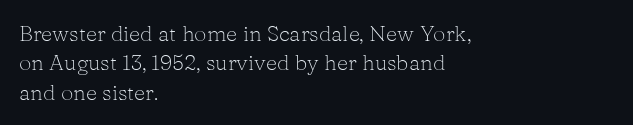
Caption: face not bold, strokes unweighted. Whoever set this chose a conventional vertical rhythm. This sample uses plain, unmodified letter spacing. The lettering stays uniformly vertical, giving the passage a roman look. Rule under the text: the space is simply empty.
